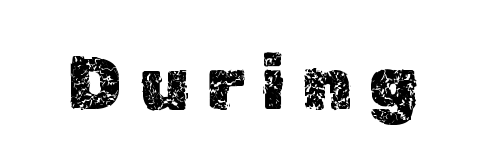
{"italic": "no", "width": "normal", "x_height": "medium", "monospaced": "no", "underline": "no", "letter_spacing": "wide", "letter_spacing_em": 0.23, "glyph_px": 74}
